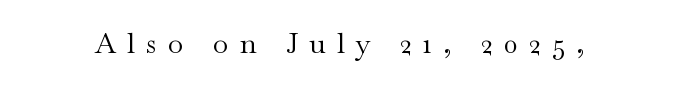
{"serif": "yes", "italic": "no", "bold": "no", "weight": "regular", "width": "wide", "stroke_contrast": "medium", "x_height": "small", "monospaced": "no", "underline": "no", "letter_spacing": "wide", "letter_spacing_em": 0.4, "glyph_px": 28}
